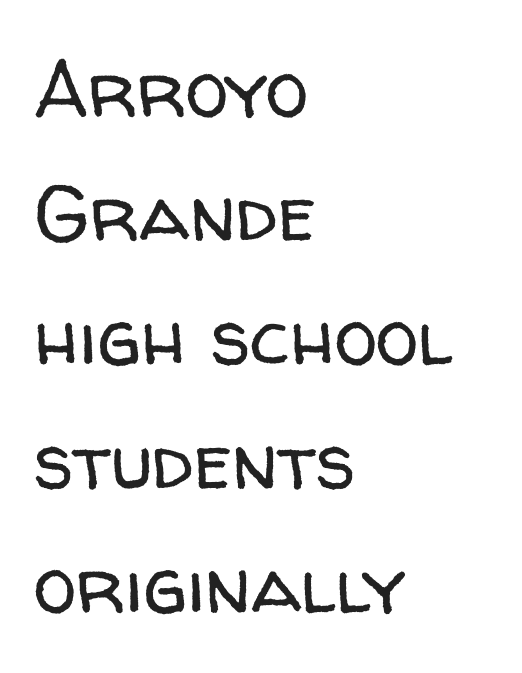
{"serif": "no", "italic": "no", "bold": "no", "weight": "regular", "width": "normal", "stroke_contrast": "low", "x_height": "medium", "monospaced": "no", "underline": "no", "align": "left", "line_spacing": "normal", "line_spacing_ratio": 1.59, "letter_spacing": "normal", "letter_spacing_em": 0.0, "glyph_px": 78}
